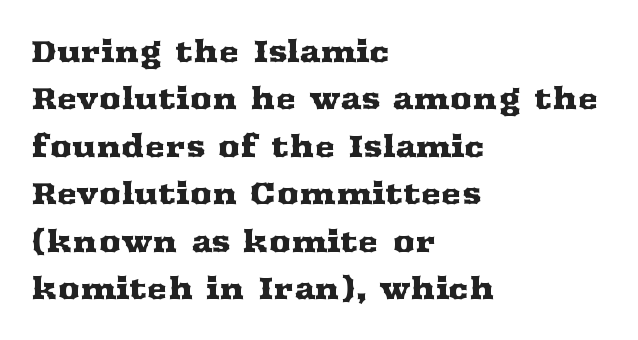
{"serif": "yes", "italic": "no", "width": "wide", "stroke_contrast": "medium", "x_height": "medium", "monospaced": "no", "underline": "no", "align": "left", "line_spacing": "normal", "line_spacing_ratio": 1.53, "letter_spacing": "normal", "letter_spacing_em": 0.0, "glyph_px": 31}
